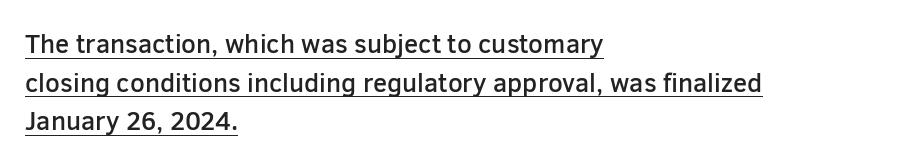
The typography opts for an upright posture over an oblique one. What's the leading like? Ordinary, nothing unusual. Spacing between characters is what you'd get straight out of the box. The passage shown is semibold, sitting just below true bold.
